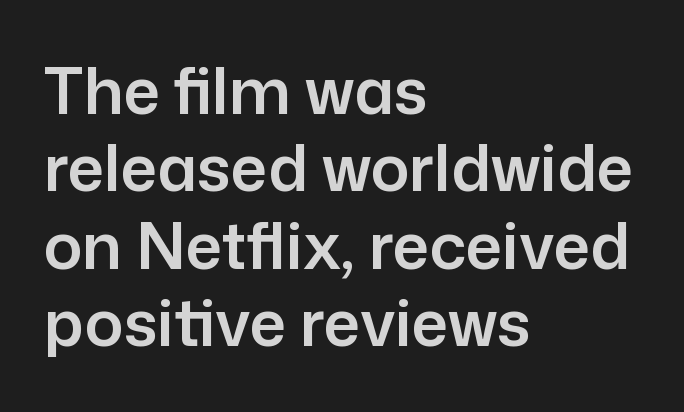
Grotesque or geometric, the face here clearly has no serifs. Line beginnings align vertically; line endings do not. The specimen reads as upright at a glance. The horizontal fit of the characters is conventional and even. Varying glyph widths throughout — classic text-font behaviour.
